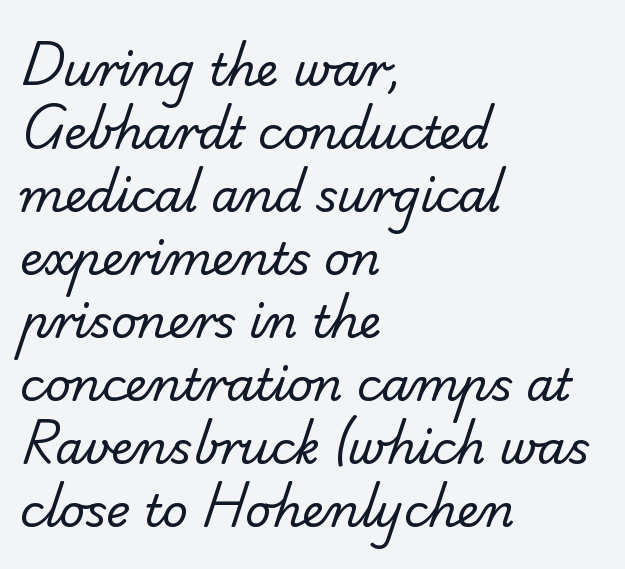
The image shows 45 px regular-weight sans-serif type; set left-aligned, normal line spacing (1.4x), normal letter spacing, not underlined; low stroke contrast and a small x-height.
